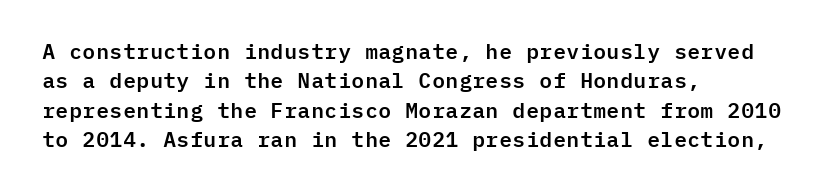
{"italic": "no", "underline": "no", "align": "left", "line_spacing": "normal", "line_spacing_ratio": 1.4, "letter_spacing": "normal", "letter_spacing_em": 0.0, "glyph_px": 21}
